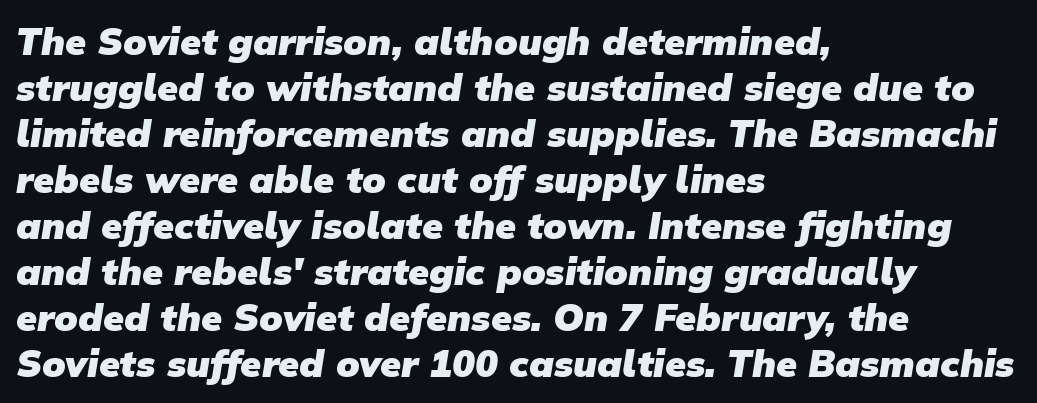
The image shows 38 px heavy sans-serif type; set left-aligned, line spacing 1.21x, normal letter spacing, not underlined; low stroke contrast and a medium x-height.
